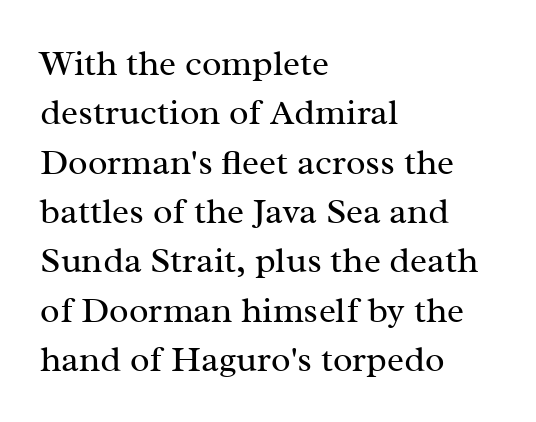
Q: Is the text bold? A: No.
Q: Is the text italic (slanted)? A: No, it is upright.
Q: Is the typeface a serif or a sans-serif typeface? A: Serif.
Q: Is the text underlined? A: No.
Q: How is the paragraph aligned? A: Left-aligned.
Q: Is the spacing between letters normal or unusually wide? A: Normal.
Q: Is the spacing between lines tight, normal or loose? A: Normal.
Q: Width (condensed, normal, or wide)? A: Normal.
Q: Stroke contrast? A: Medium.
Q: x-height? A: Medium.
Q: Monospaced? A: No.
